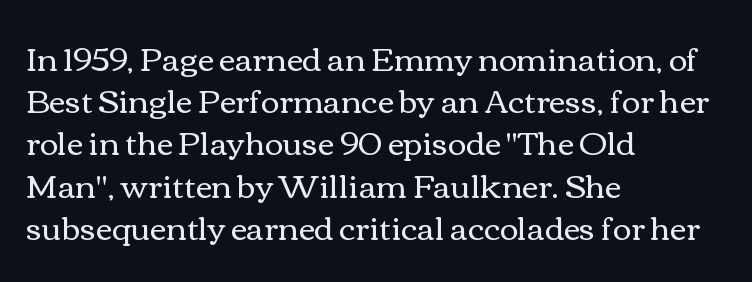
The image shows 32 px regular-weight, wide type, upright; set left-aligned, normal line spacing (1.32x), normal letter spacing, not underlined; medium stroke contrast and a medium x-height.
